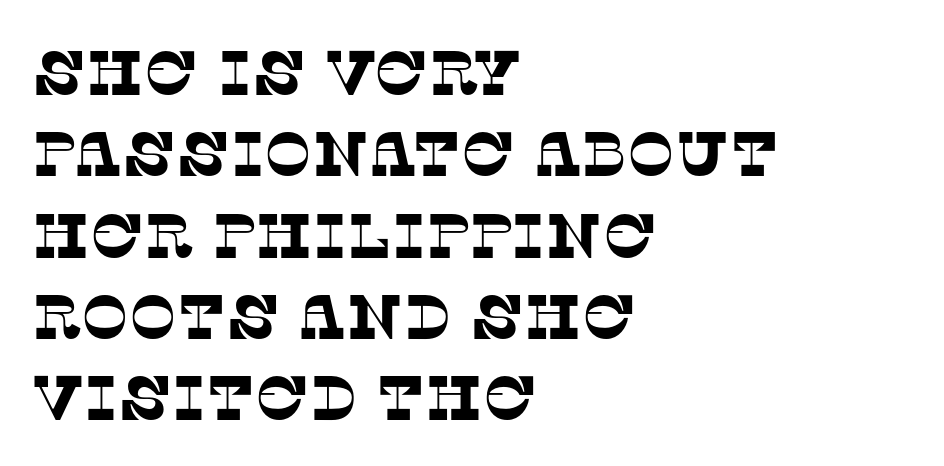
{"serif": "yes", "width": "normal", "stroke_contrast": "low", "x_height": "large", "monospaced": "no", "underline": "no", "align": "left", "line_spacing": "normal", "line_spacing_ratio": 1.29, "letter_spacing": "normal", "letter_spacing_em": 0.0, "glyph_px": 63}
